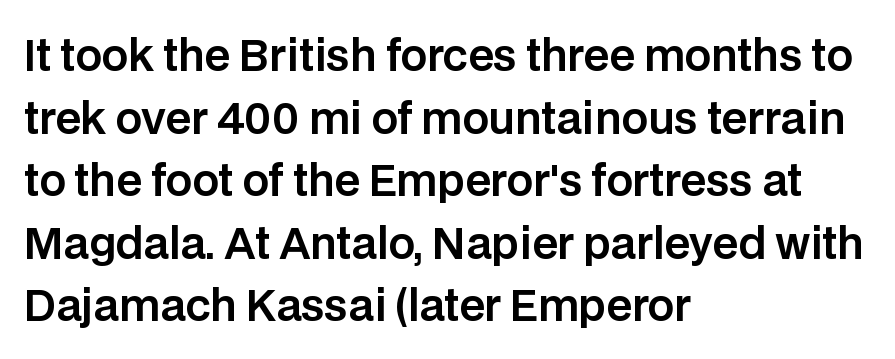
A typesetter would call this proportional, since set widths differ per character. These lines are set flush left with a ragged right edge. Spacing between characters is what you'd get straight out of the box. It's the straight-up-and-down kind of type. Plain, unruled lines of type. Notice how descenders clear the ascenders below comfortably — that's standard leading.
